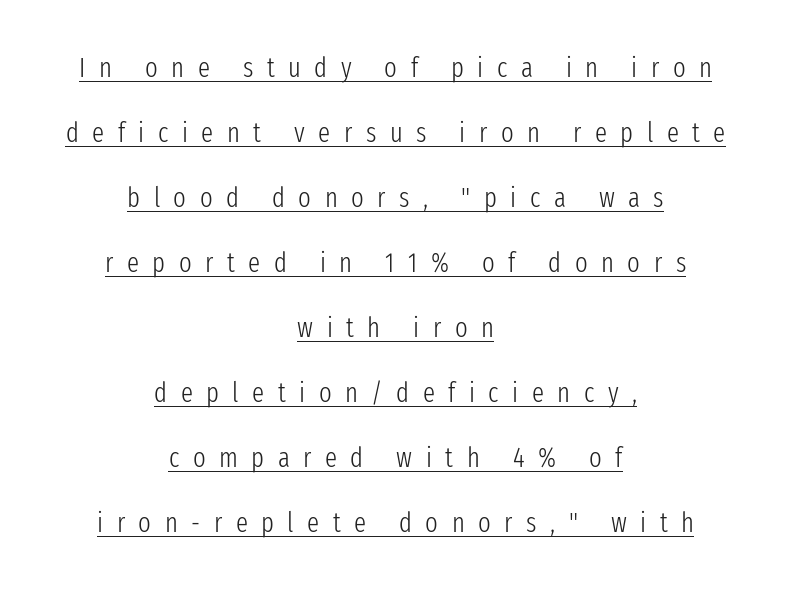
The image shows 27 px text type, upright; set centered, loose line spacing (2.41x), unusually wide letter spacing (+0.5 em), underlined.
